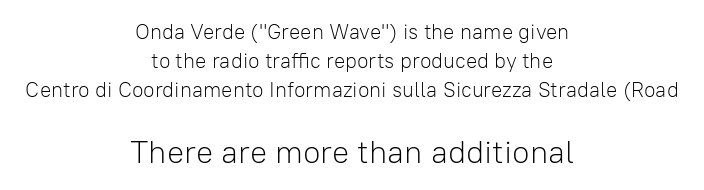
The image shows 32 px light sans-serif type, upright; set centered, normal line spacing (1.38x), normal letter spacing, not underlined; the second (bottom) block is 1.52x larger; low stroke contrast and a medium x-height.
